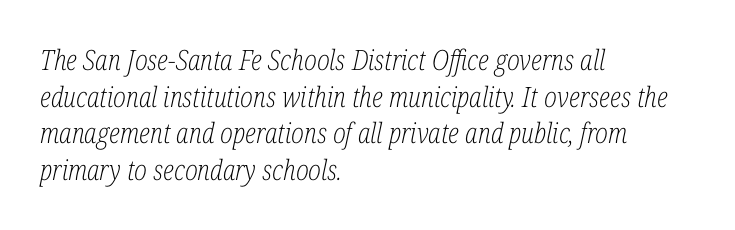
{"serif": "yes", "italic": "yes", "lean": "right", "slant_degrees": 12, "bold": "no", "weight": "light", "width": "condensed", "stroke_contrast": "low", "x_height": "medium", "monospaced": "no", "underline": "no", "align": "left", "line_spacing": "normal", "line_spacing_ratio": 1.31, "letter_spacing": "normal", "letter_spacing_em": 0.0, "glyph_px": 28}
